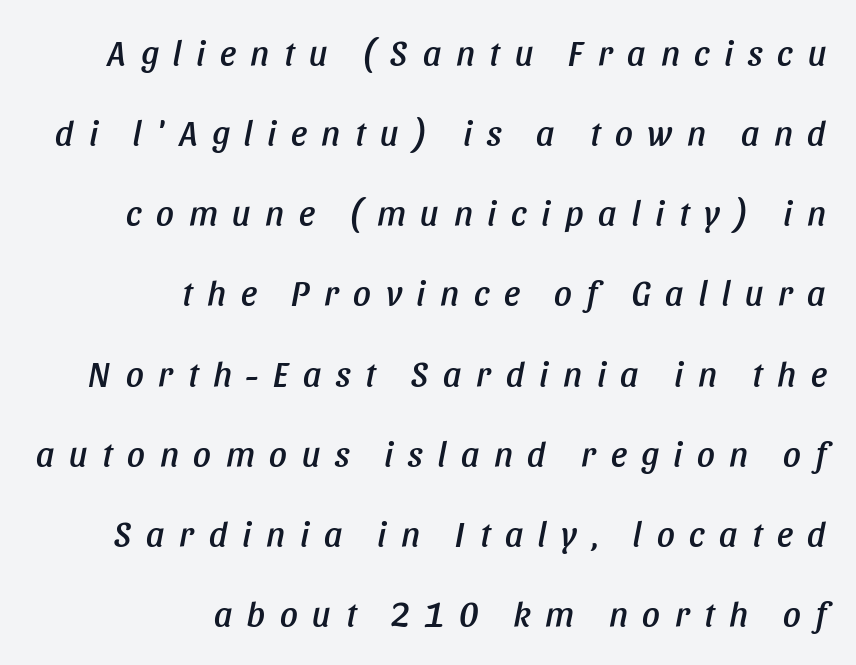
The image shows 35 px condensed type, italic (leaning right); set right-aligned, loose line spacing (2.29x), unusually wide letter spacing (+0.42 em), not underlined; low stroke contrast and a large x-height.
